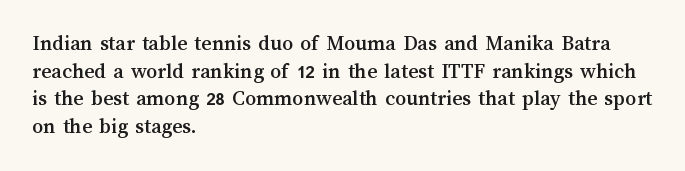
Q: Is the text italic (slanted)? A: No, it is upright.
Q: Is the text underlined? A: No.
Q: How is the paragraph aligned? A: Left-aligned.
Q: Is the spacing between letters normal or unusually wide? A: Normal.
Q: Is the spacing between lines tight, normal or loose? A: Normal.
